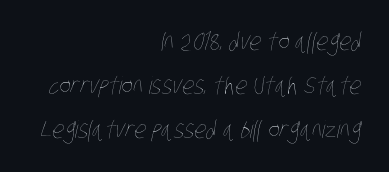
Has an underline been added? It has not. In CSS terms this would be text-align: right. Caption: standard tracking, unaltered. The typesetting does not lean heavy: it is not bold.
